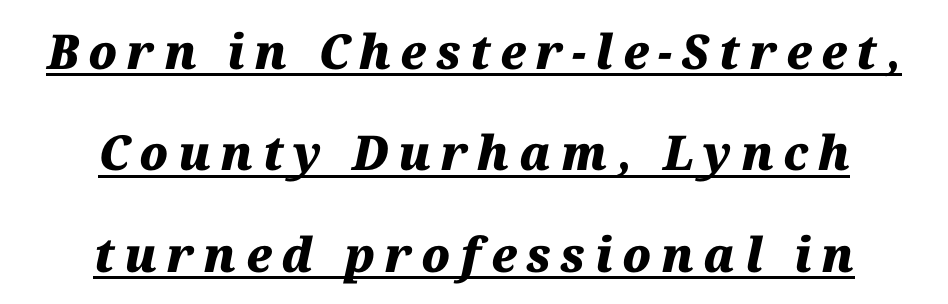
{"italic": "yes", "lean": "right", "slant_degrees": 12, "bold": "yes", "weight": "heavy", "width": "normal", "stroke_contrast": "medium", "x_height": "medium", "monospaced": "no", "underline": "yes", "align": "center", "line_spacing": "loose", "line_spacing_ratio": 2.11, "letter_spacing": "wide", "letter_spacing_em": 0.2, "glyph_px": 48}
